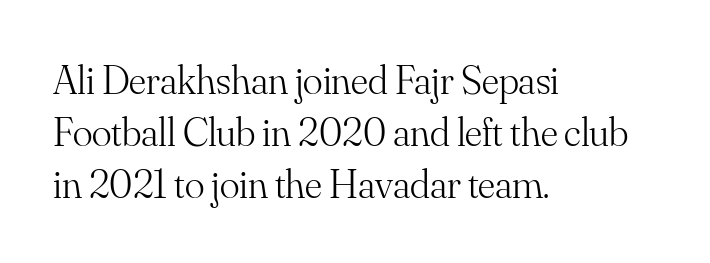
The letterforms sit shoulder to shoulder at normal distance. This is not heavy type; no bold has been used. Horizontally, the lines are justified to the leading edge only. Quick note: interline space is typical.
